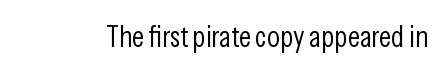
Think of a printed novel: that variable character pitch is what you see here. Italic: no, the glyphs are upright roman. The specimen omits any rule beneath the text block's lines. Compared with a typical body face, this is equally light or lighter still.
